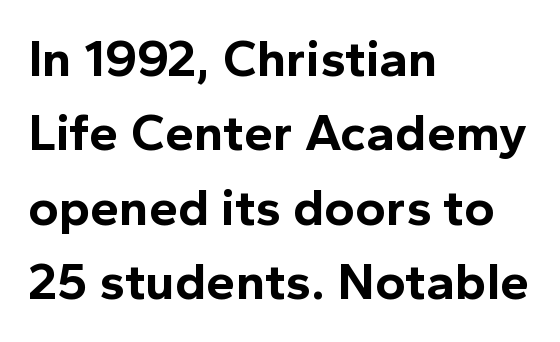
{"serif": "no", "italic": "no", "bold": "yes", "weight": "bold", "width": "normal", "x_height": "medium", "monospaced": "no", "underline": "no", "align": "left", "line_spacing": "normal", "line_spacing_ratio": 1.43, "letter_spacing": "normal", "letter_spacing_em": 0.0, "glyph_px": 52}
